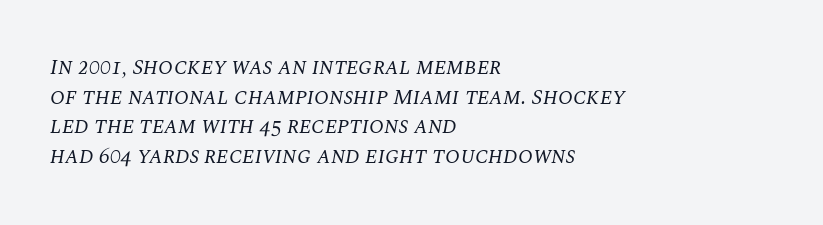
{"italic": "yes", "lean": "right", "slant_degrees": 10, "bold": "no", "underline": "no", "align": "left", "line_spacing": "normal", "line_spacing_ratio": 1.35, "letter_spacing": "normal", "letter_spacing_em": 0.0, "glyph_px": 22}
